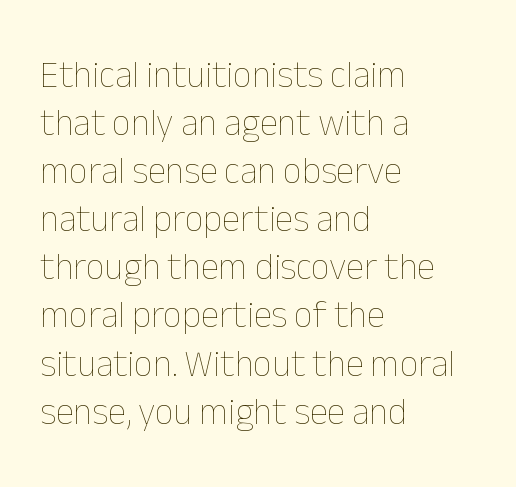
The image shows 37 px thin type, upright; set left-aligned, normal line spacing (1.3x), normal letter spacing, not underlined; low stroke contrast and a medium x-height.
